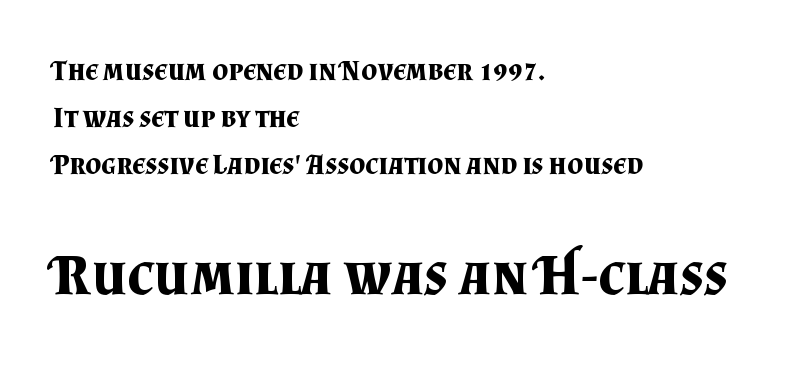
The image shows 57 px bold serif type, upright; set left-aligned, normal line spacing (1.67x), normal letter spacing, not underlined; the second (bottom) block is 2.04x larger; medium stroke contrast and a small x-height.
